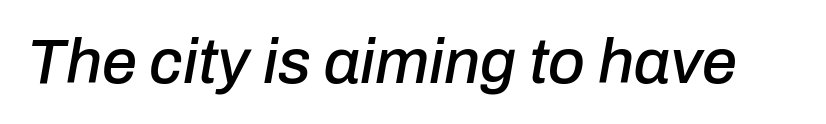
These lines were composed using italics. Nothing unusual about the tracking: characters are spaced as the font intends. The specimen omits any rule beneath the text block's lines. Character widths vary here, with narrow letters taking less room than wide ones.
